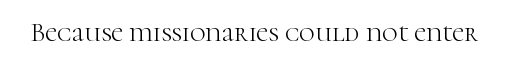
The image shows 27 px text type, upright; set normal letter spacing, not underlined.
